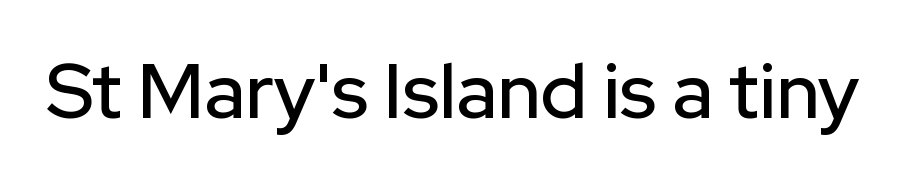
{"serif": "no", "italic": "no", "width": "normal", "stroke_contrast": "low", "x_height": "medium", "monospaced": "no", "underline": "no", "letter_spacing": "normal", "letter_spacing_em": 0.0, "glyph_px": 77}
